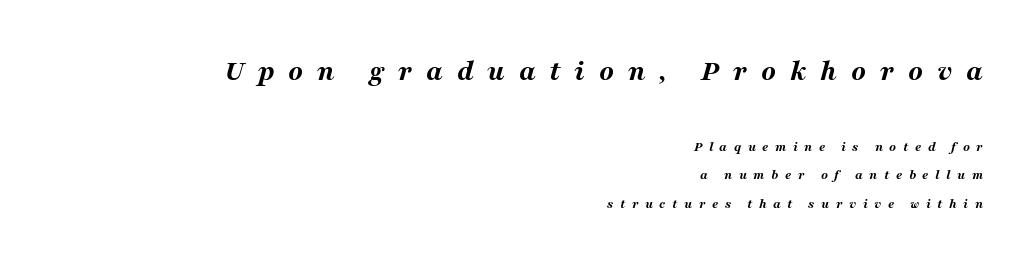
Q: Is the text bold? A: Yes.
Q: Is the text italic (slanted)? A: Yes, it leans right by about 16 degrees.
Q: Is the text underlined? A: No.
Q: How is the paragraph aligned? A: Right-aligned.
Q: Is the spacing between letters normal or unusually wide? A: Unusually wide.
Q: Is the spacing between lines tight, normal or loose? A: Loose.
Q: Which block of text is set in a larger size, the first (top) or the second (bottom)? A: The first (top) one.
Q: Width (condensed, normal, or wide)? A: Wide.
Q: Stroke contrast? A: Medium.
Q: x-height? A: Medium.
Q: Monospaced? A: No.
